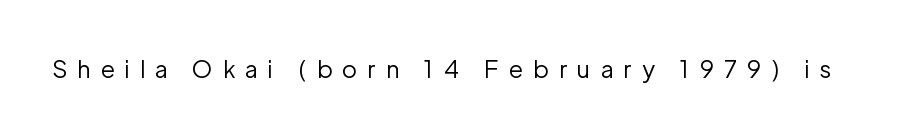
Q: Is the text bold? A: No.
Q: Is the text italic (slanted)? A: No, it is upright.
Q: Is the text underlined? A: No.
Q: Is the spacing between letters normal or unusually wide? A: Unusually wide.
